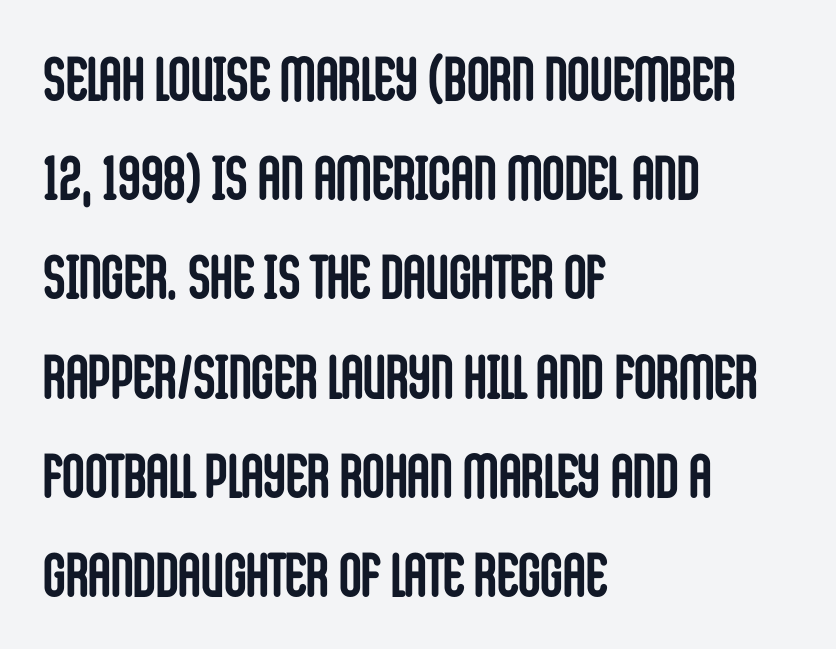
The image shows 62 px semibold, condensed sans-serif type, upright; set left-aligned, normal line spacing (1.6x), normal letter spacing, not underlined; low stroke contrast and a large x-height.
